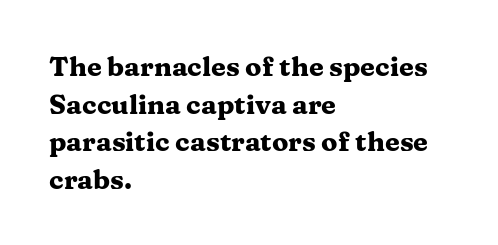
Q: Is the text bold? A: Yes.
Q: Is the text italic (slanted)? A: No, it is upright.
Q: Is the text underlined? A: No.
Q: How is the paragraph aligned? A: Left-aligned.
Q: Is the spacing between letters normal or unusually wide? A: Normal.
Q: Is the spacing between lines tight, normal or loose? A: Normal.
